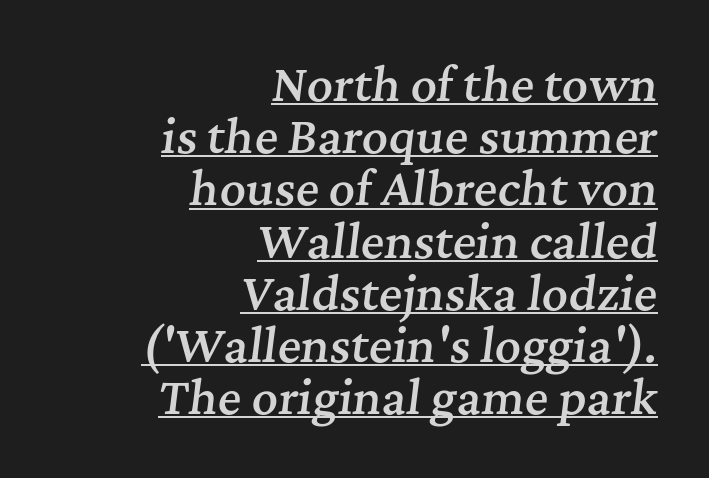
The image shows 45 px semibold serif type, italic (leaning right); set right-aligned, line spacing 1.16x, normal letter spacing, underlined; medium stroke contrast and a medium x-height.
